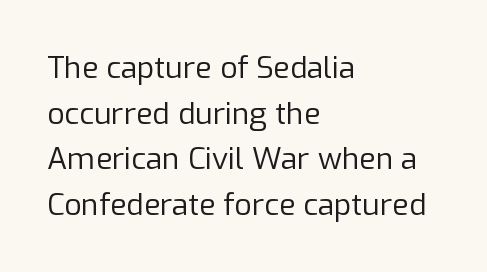
Character widths vary here, with narrow letters taking less room than wide ones. Check where the strokes stop: nothing finishes them off — pure sans. The type is set solid horizontally, with unmodified tracking. The font's upright variant was chosen for this text. Words float on clear page, feet unadorned.
